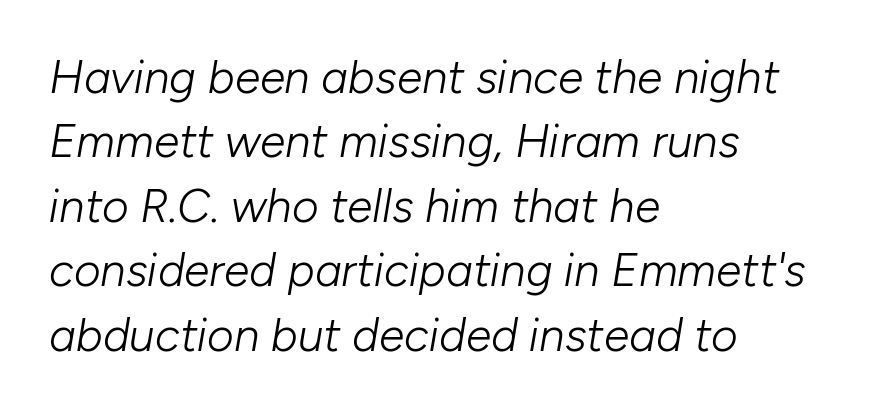
Q: Is the text bold? A: No.
Q: Is the text italic (slanted)? A: Yes, it leans right by about 10 degrees.
Q: Is the text underlined? A: No.
Q: How is the paragraph aligned? A: Left-aligned.
Q: Is the spacing between letters normal or unusually wide? A: Normal.
Q: Is the spacing between lines tight, normal or loose? A: Normal.
Q: Width (condensed, normal, or wide)? A: Normal.
Q: Stroke contrast? A: Low.
Q: x-height? A: Medium.
Q: Monospaced? A: No.
